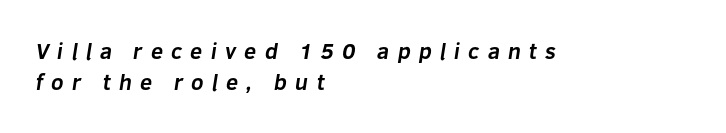
Q: Is the text bold? A: Yes.
Q: Is the text underlined? A: No.
Q: How is the paragraph aligned? A: Left-aligned.
Q: Is the spacing between letters normal or unusually wide? A: Unusually wide.
Q: Is the spacing between lines tight, normal or loose? A: Normal.
